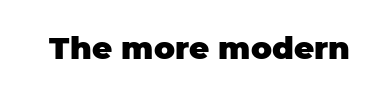
Emphasis by weight is at full strength: bold. The gap between lines stays unmarked. Short note: letters normally spaced. Serif or sans? Sans — the stroke terminals are bare. A typesetter would call this proportional, since set widths differ per character. This is the regular roman posture of the typeface.
